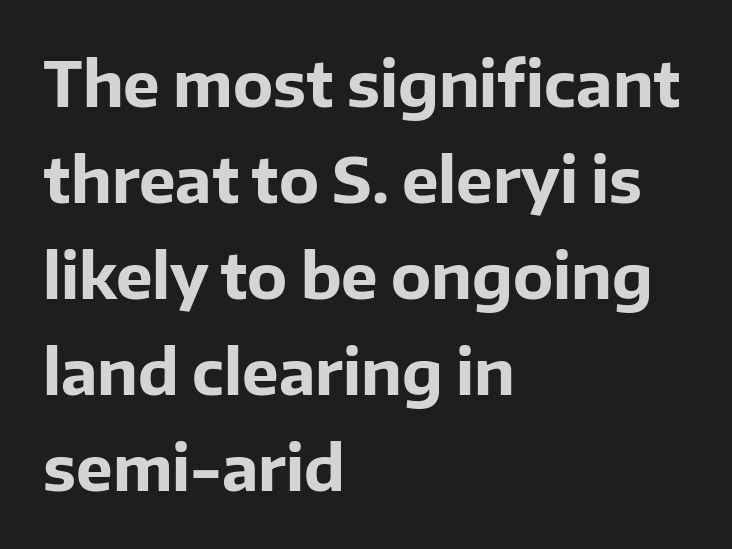
The image shows 62 px bold sans-serif type, upright; set left-aligned, normal line spacing (1.55x), normal letter spacing, not underlined; low stroke contrast and a medium x-height.
